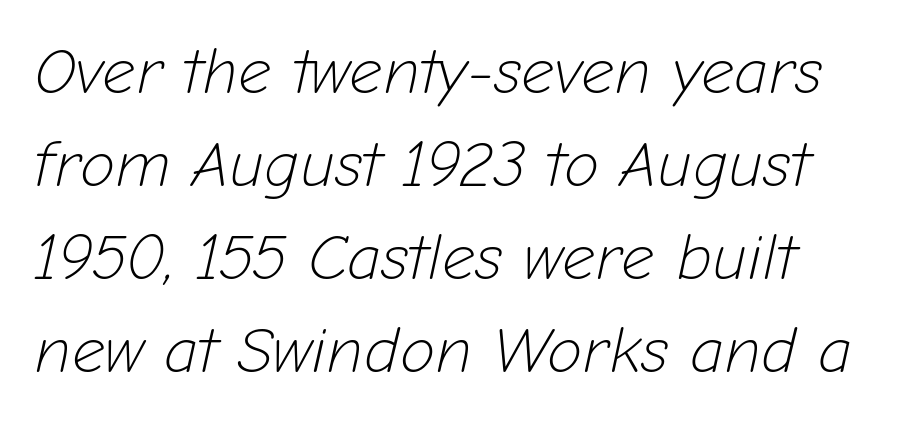
The font's italic variant was chosen for this text. Looks like regular typesetting: each glyph gets only the width it needs. The tracking reads as untouched default to a designer's eye. Rule under the text: the space is simply empty. The letters look calm and open, with moderate or lighter stems. Leading: standard.
